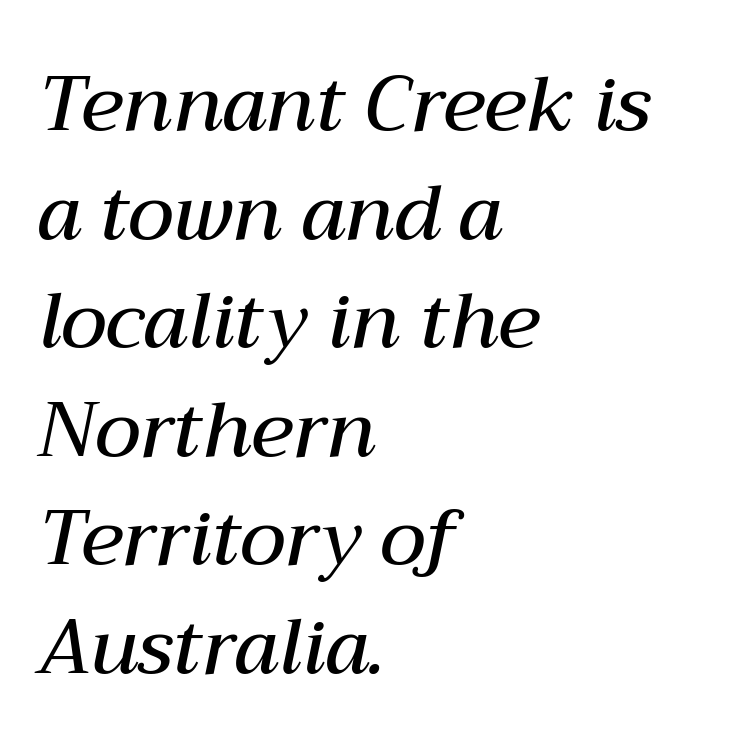
Q: Is the text bold? A: Semi-bold.
Q: Is the text italic (slanted)? A: Yes, it leans right by about 12 degrees.
Q: Is the text underlined? A: No.
Q: How is the paragraph aligned? A: Left-aligned.
Q: Is the spacing between letters normal or unusually wide? A: Normal.
Q: Is the spacing between lines tight, normal or loose? A: Normal.
Q: Width (condensed, normal, or wide)? A: Normal.
Q: Stroke contrast? A: Medium.
Q: x-height? A: Medium.
Q: Monospaced? A: No.
